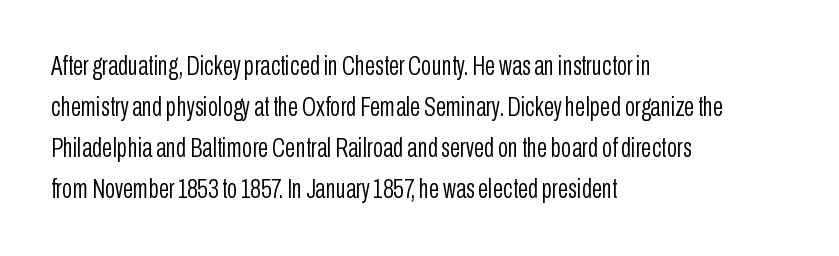
On a weight scale, this lands at 450 or below. The passage shown has conventional tracking throughout. A normal amount of white space separates one row of letters from the next. The rag falls on the right side of this text block.
